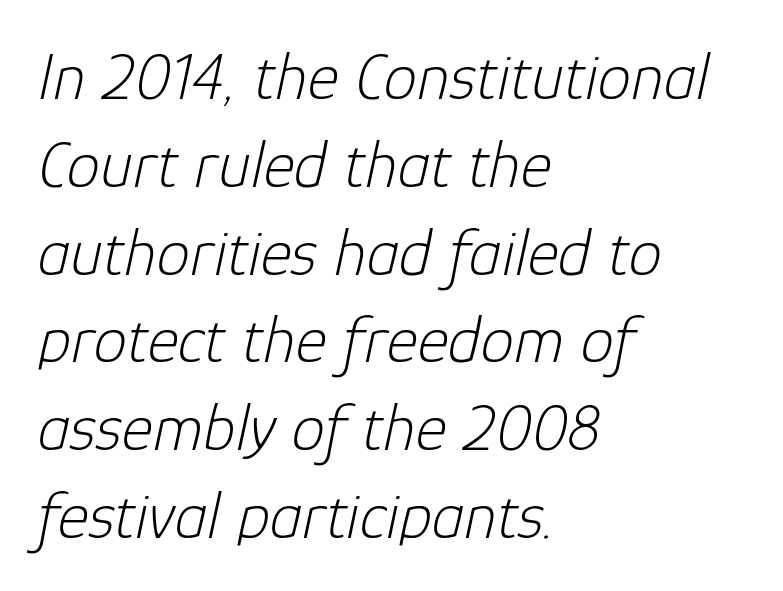
Q: Is the text bold? A: No.
Q: Is the text italic (slanted)? A: Yes, it leans right by about 12 degrees.
Q: Is the text underlined? A: No.
Q: How is the paragraph aligned? A: Left-aligned.
Q: Is the spacing between letters normal or unusually wide? A: Normal.
Q: Is the spacing between lines tight, normal or loose? A: Normal.
Q: Width (condensed, normal, or wide)? A: Normal.
Q: Stroke contrast? A: Low.
Q: x-height? A: Medium.
Q: Monospaced? A: No.
